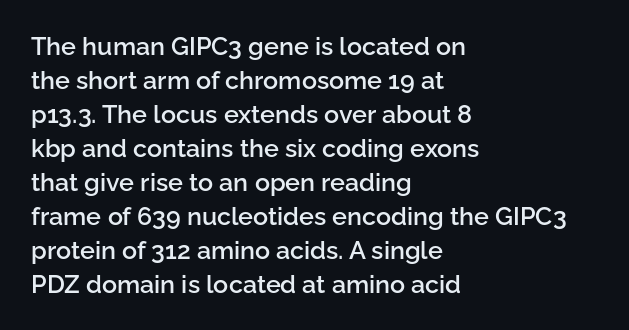
Do the letters lean? They stand straight. Set as a demibold, roughly 600 on the weight scale. Interline gaps are of average width in this sample. Has an underline been added? It has not. In CSS terms this would be text-align: left. The passage shown has conventional tracking throughout.
